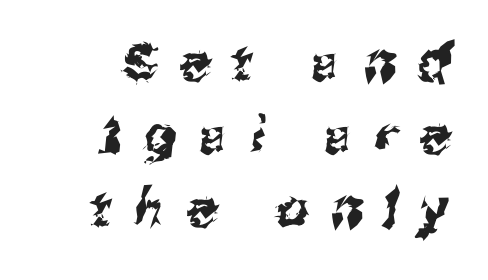
Here the designer chose a conventional face with non-uniform glyph widths. The text was rendered using a sans face with plain stroke endings. Nobody drew a line under any word here. Summary of vertical rhythm: regular, with standard interline spacing. Loose tracking; the words dissolve into strings of separated letters.
